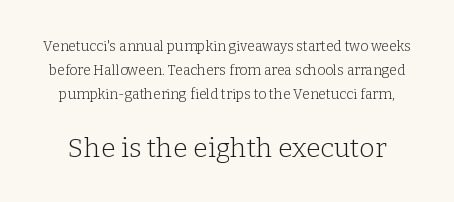
This is roman type, the default non-slanted kind. You get the small type first, then a jump to larger type. Stems here are at most as thick as an everyday book face. Descenders hang freely into open space. The line texture is even and compact thanks to regular tracking.
